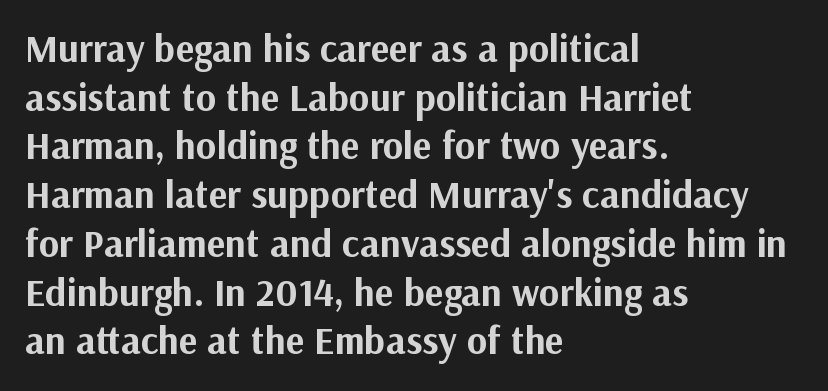
{"serif": "no", "italic": "no", "bold": "yes", "weight": "bold", "width": "normal", "stroke_contrast": "medium", "x_height": "medium", "monospaced": "no", "underline": "no", "align": "left", "line_spacing": "normal", "line_spacing_ratio": 1.25, "letter_spacing": "normal", "letter_spacing_em": 0.0, "glyph_px": 39}
